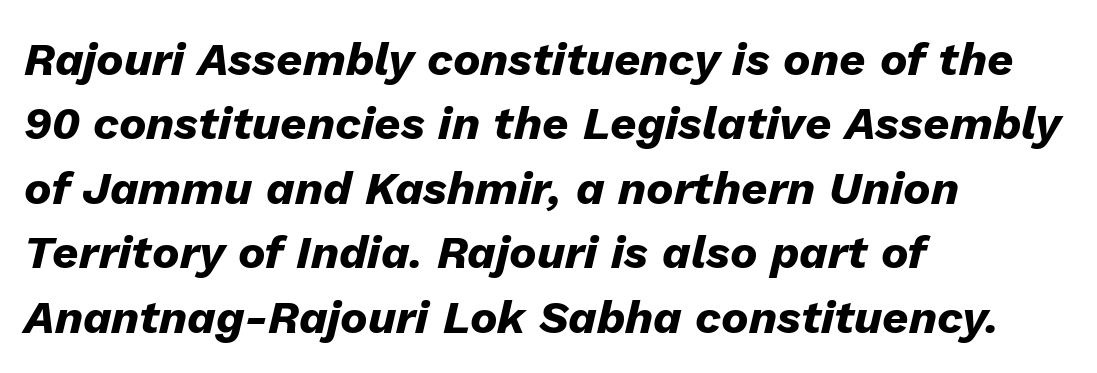
The image shows 46 px heavy type, italic (leaning right); set left-aligned, normal line spacing (1.4x), normal letter spacing, not underlined; low stroke contrast and a medium x-height.
